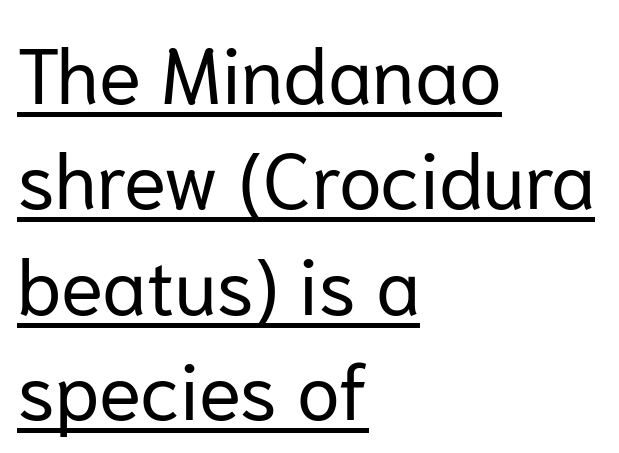
Layout note: lines flush left. The letters advance in unequal steps, a hallmark of proportional type. Students, observe the line beneath the letters — that is underlining. Font category for this specimen: sans-serif. Students, note that the glyphs here touch the page at normal intervals.
